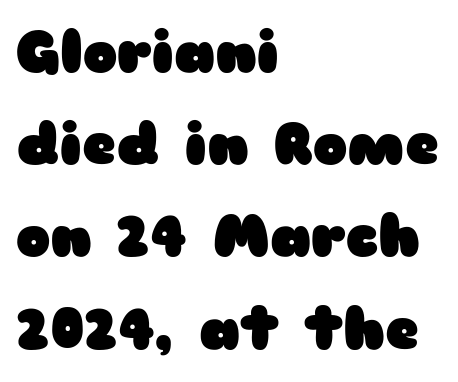
The image shows 58 px heavy, wide sans-serif type, upright; set left-aligned, normal line spacing (1.59x), normal letter spacing, not underlined; low stroke contrast and a medium x-height.
